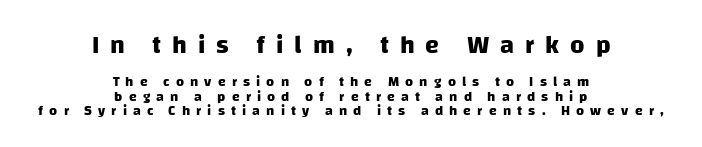
The image shows 25 px bold type; set centered, tight line spacing (1.04x), unusually wide letter spacing (+0.44 em), not underlined; the first (top) block is 1.79x larger.
